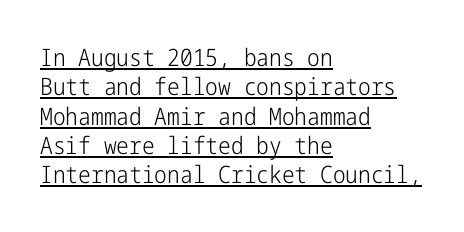
Q: Is the text bold? A: No.
Q: Is the text italic (slanted)? A: No, it is upright.
Q: Is the text underlined? A: Yes.
Q: How is the paragraph aligned? A: Left-aligned.
Q: Is the spacing between letters normal or unusually wide? A: Normal.
